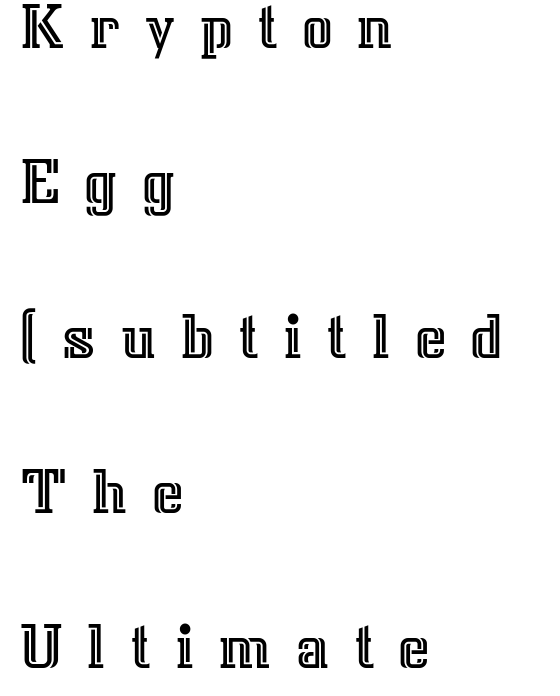
Q: Is the text italic (slanted)? A: No, it is upright.
Q: Is the text underlined? A: No.
Q: How is the paragraph aligned? A: Left-aligned.
Q: Is the spacing between letters normal or unusually wide? A: Unusually wide.
Q: Is the spacing between lines tight, normal or loose? A: Loose.
Q: Width (condensed, normal, or wide)? A: Normal.
Q: x-height? A: Medium.
Q: Monospaced? A: No.
